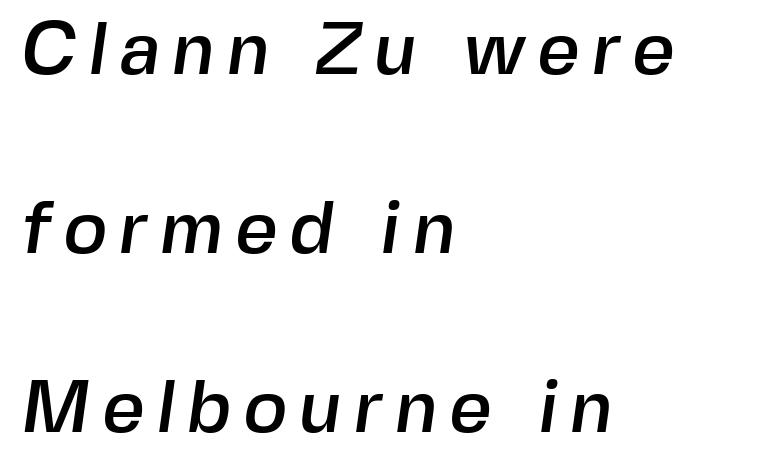
Q: Is the typeface a serif or a sans-serif typeface? A: Sans-serif.
Q: Is the text underlined? A: No.
Q: How is the paragraph aligned? A: Left-aligned.
Q: Is the spacing between lines tight, normal or loose? A: Loose.
Q: Width (condensed, normal, or wide)? A: Normal.
Q: x-height? A: Medium.
Q: Monospaced? A: No.
